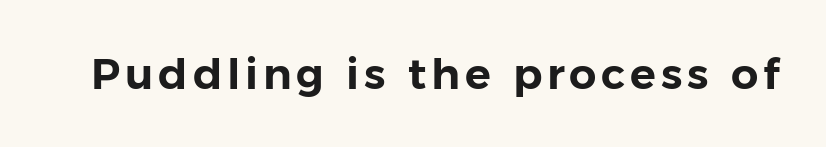
Q: Is the text italic (slanted)? A: No, it is upright.
Q: Is the typeface a serif or a sans-serif typeface? A: Sans-serif.
Q: Is the text underlined? A: No.
Q: Width (condensed, normal, or wide)? A: Normal.
Q: Stroke contrast? A: Low.
Q: x-height? A: Medium.
Q: Monospaced? A: No.
